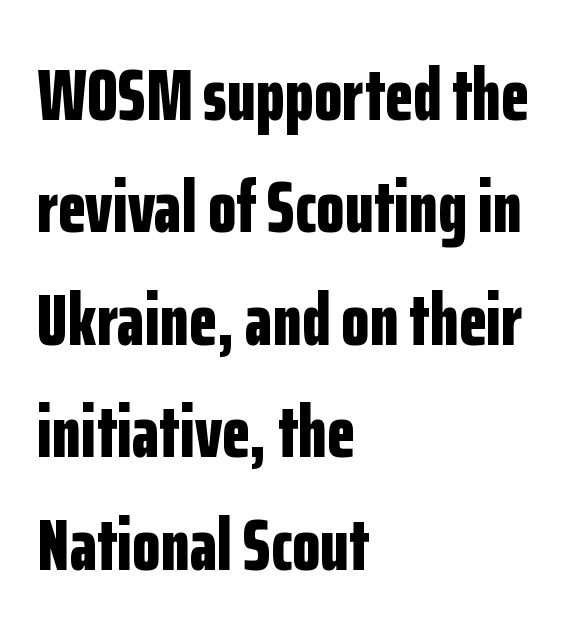
{"serif": "no", "italic": "no", "bold": "yes", "weight": "bold", "width": "condensed", "stroke_contrast": "low", "x_height": "medium", "monospaced": "no", "underline": "no", "align": "left", "line_spacing": "normal", "line_spacing_ratio": 1.54, "letter_spacing": "normal", "letter_spacing_em": 0.0, "glyph_px": 73}
